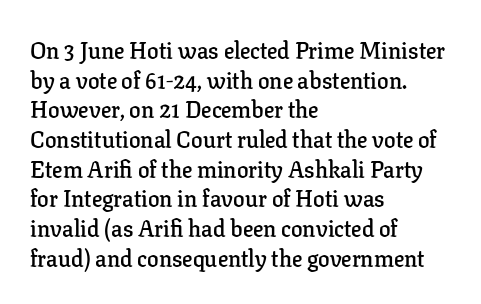
The image shows 23 px text type, upright; set left-aligned, normal line spacing (1.29x), normal letter spacing, not underlined.
